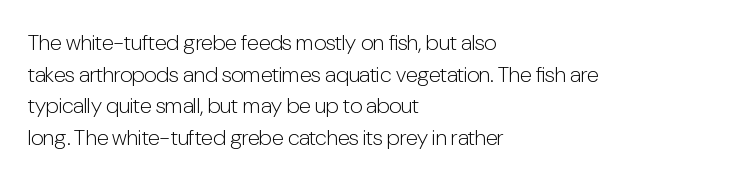
Q: Is the text bold? A: No.
Q: Is the text italic (slanted)? A: No, it is upright.
Q: Is the text underlined? A: No.
Q: How is the paragraph aligned? A: Left-aligned.
Q: Is the spacing between letters normal or unusually wide? A: Normal.
Q: Is the spacing between lines tight, normal or loose? A: Normal.
